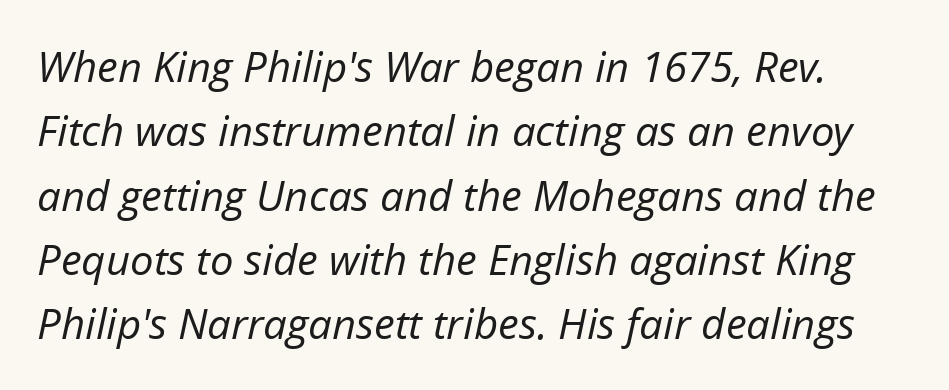
A bare baseline throughout the passage. A typesetter would call this leading conventional body-copy spacing. Looks like regular typesetting: each glyph gets only the width it needs. The gaps between neighbouring characters are ordinary and unremarkable.
